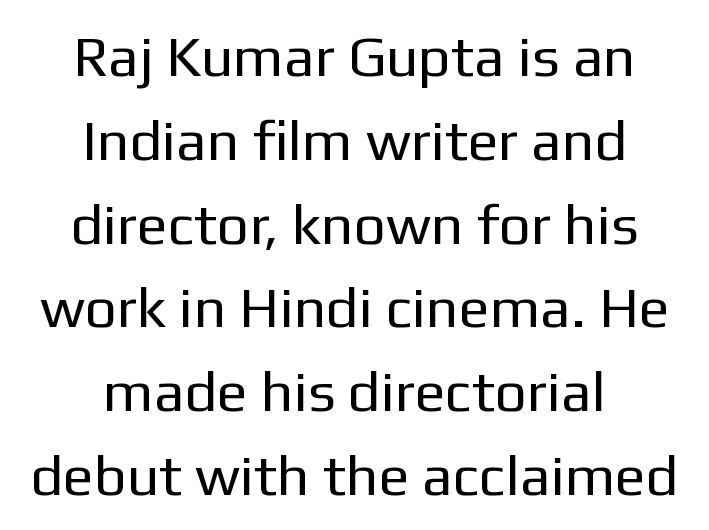
This sample uses an upright cut, with every glyph sitting square on the baseline. No letter is thick-stroked: the sample isn't bold. Does the leading feel generous? No, just average. These lines are centered, leaving both edges ragged. Lines of text with bare space underneath.
